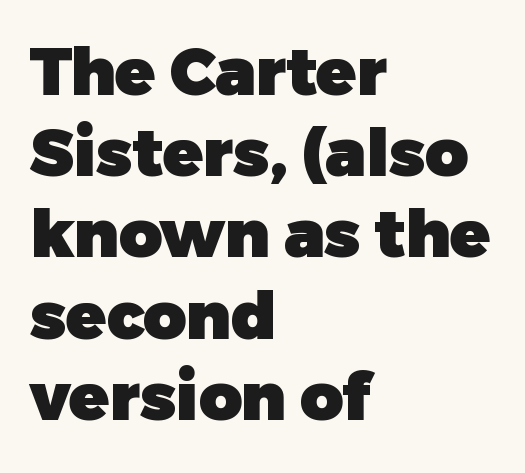
The image shows 66 px heavy sans-serif type, upright; set left-aligned, line spacing 1.23x, normal letter spacing, not underlined; low stroke contrast and a medium x-height.
